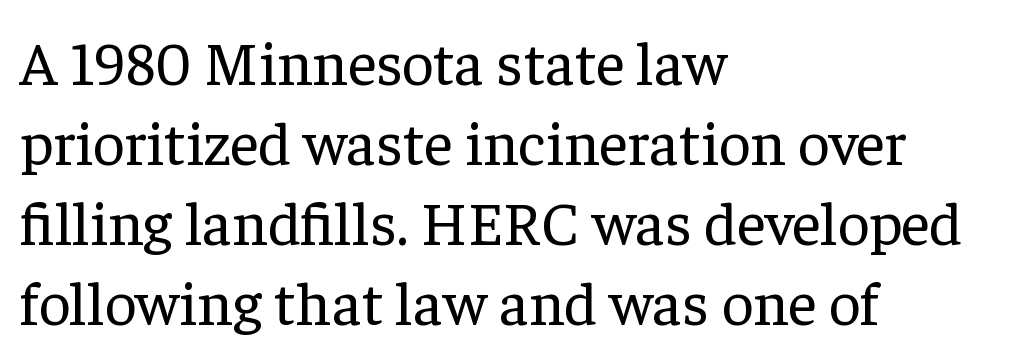
The image shows 62 px regular-weight serif type, upright; set left-aligned, normal line spacing (1.29x), normal letter spacing, not underlined; low stroke contrast and a medium x-height.
